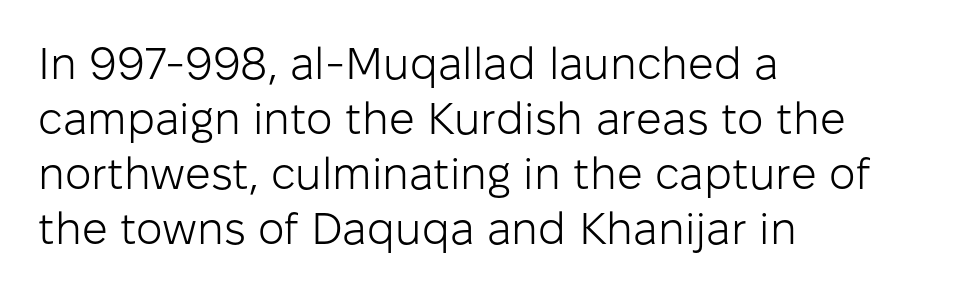
{"serif": "no", "italic": "no", "bold": "no", "weight": "light", "width": "normal", "stroke_contrast": "low", "x_height": "medium", "monospaced": "no", "underline": "no", "align": "left", "line_spacing_ratio": 1.22, "letter_spacing": "normal", "letter_spacing_em": 0.0, "glyph_px": 45}
